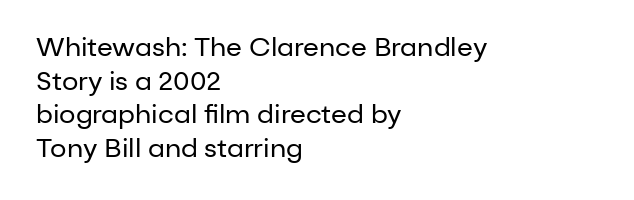
The image shows 26 px text type, upright; set left-aligned, normal line spacing (1.29x), normal letter spacing, not underlined.
